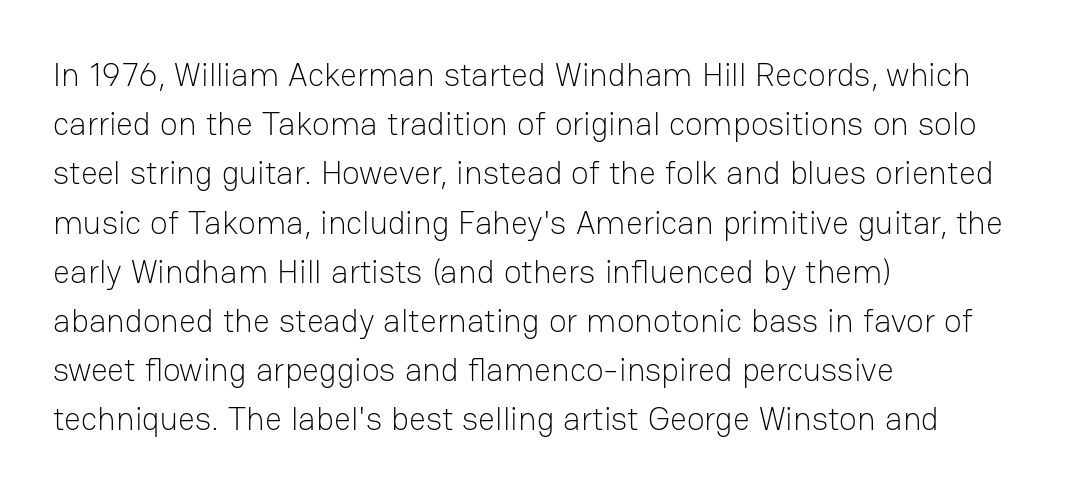
{"serif": "no", "italic": "no", "bold": "no", "weight": "light", "width": "normal", "stroke_contrast": "low", "x_height": "medium", "monospaced": "no", "underline": "no", "align": "left", "line_spacing": "normal", "line_spacing_ratio": 1.49, "letter_spacing": "normal", "letter_spacing_em": 0.0, "glyph_px": 33}
